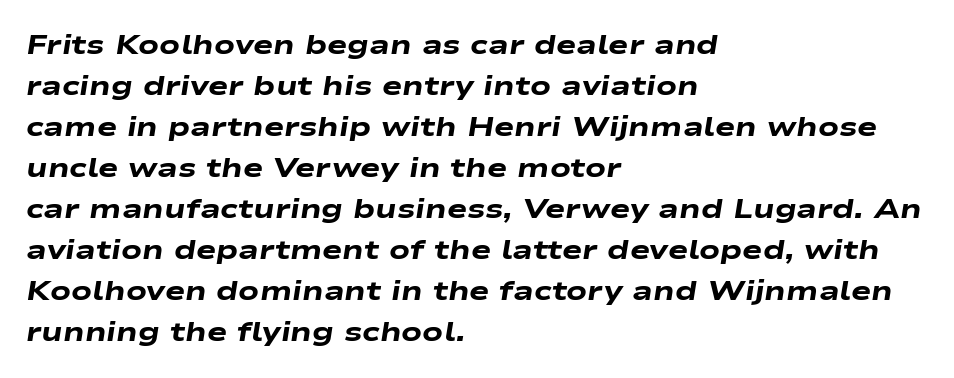
The image shows 27 px bold type, italic (leaning right); set left-aligned, normal line spacing (1.52x), normal letter spacing, not underlined.
